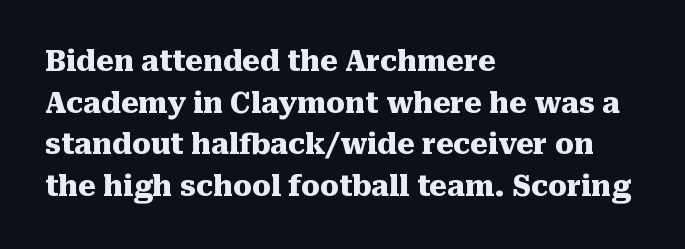
The image shows 28 px heavy serif type, upright; set left-aligned, normal line spacing (1.49x), normal letter spacing, not underlined; medium stroke contrast and a medium x-height.
